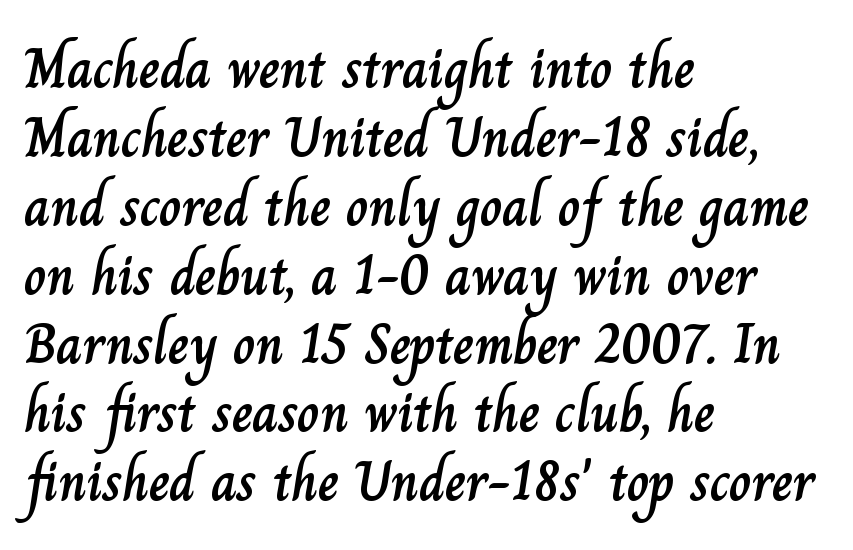
{"width": "normal", "stroke_contrast": "low", "x_height": "small", "monospaced": "no", "underline": "no", "align": "left", "line_spacing_ratio": 1.23, "letter_spacing": "normal", "letter_spacing_em": 0.0, "glyph_px": 56}
